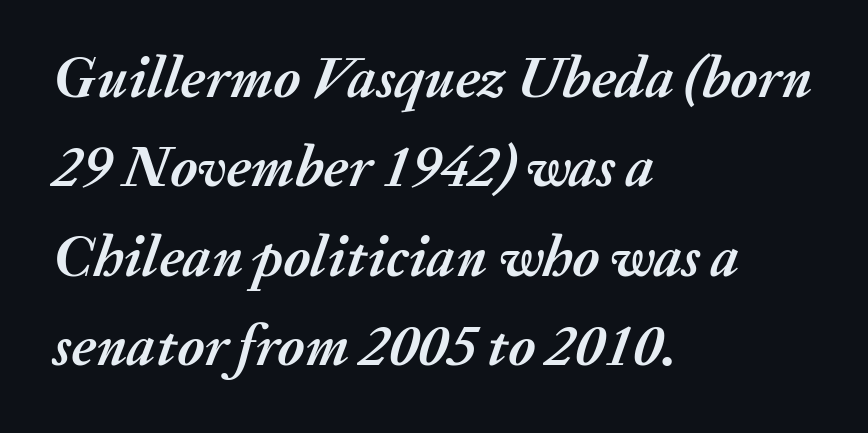
{"italic": "yes", "lean": "right", "slant_degrees": 20, "bold": "yes", "weight": "semibold", "width": "normal", "stroke_contrast": "medium", "x_height": "medium", "monospaced": "no", "underline": "no", "align": "left", "line_spacing": "normal", "line_spacing_ratio": 1.54, "letter_spacing": "normal", "letter_spacing_em": 0.0, "glyph_px": 58}
